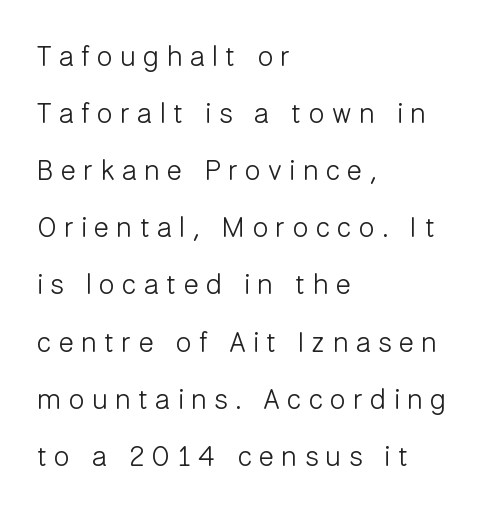
The face used here is rendered with a markedly widened letterfit. Every stem runs plumb, perpendicular to the baseline. Think standard paragraph weight, or any step lighter than that. The leading is generous, giving the passage an open texture. Does the type have serifs? No, each stem ends abruptly.
